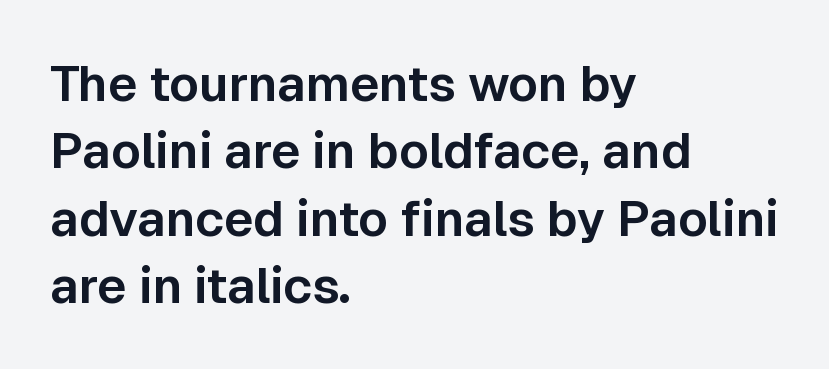
{"serif": "no", "italic": "no", "width": "normal", "stroke_contrast": "low", "x_height": "medium", "monospaced": "no", "underline": "no", "align": "left", "line_spacing": "normal", "line_spacing_ratio": 1.35, "letter_spacing": "normal", "letter_spacing_em": 0.0, "glyph_px": 50}
